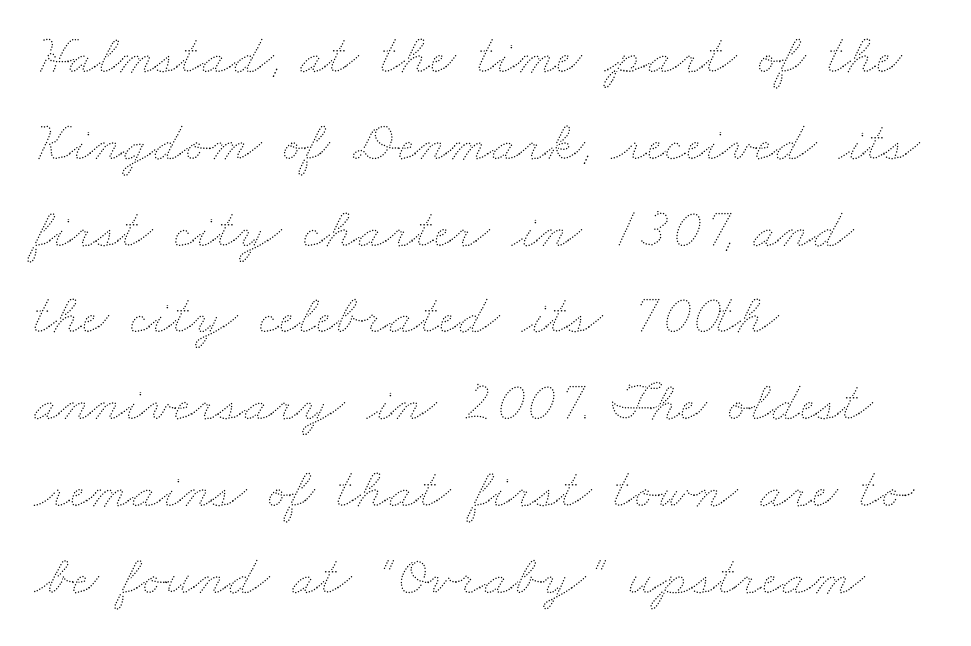
The rendering uses natural spacing where letterforms have individual widths. The lines are quadded left. The leading is moderate, giving the passage an even texture. The string is rendered with underlining switched off.
